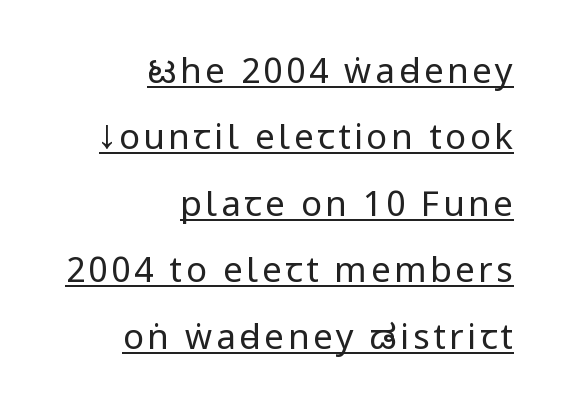
{"serif": "no", "italic": "no", "bold": "no", "weight": "regular", "width": "condensed", "stroke_contrast": "low", "x_height": "large", "monospaced": "no", "underline": "yes", "align": "right", "line_spacing": "loose", "line_spacing_ratio": 1.9, "glyph_px": 35}
